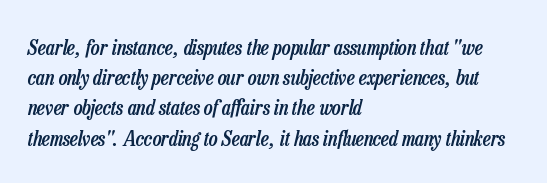
{"italic": "yes", "lean": "right", "slant_degrees": 13, "bold": "semi", "underline": "no", "align": "left", "line_spacing": "normal", "line_spacing_ratio": 1.44, "letter_spacing": "normal", "letter_spacing_em": 0.0, "glyph_px": 21}
